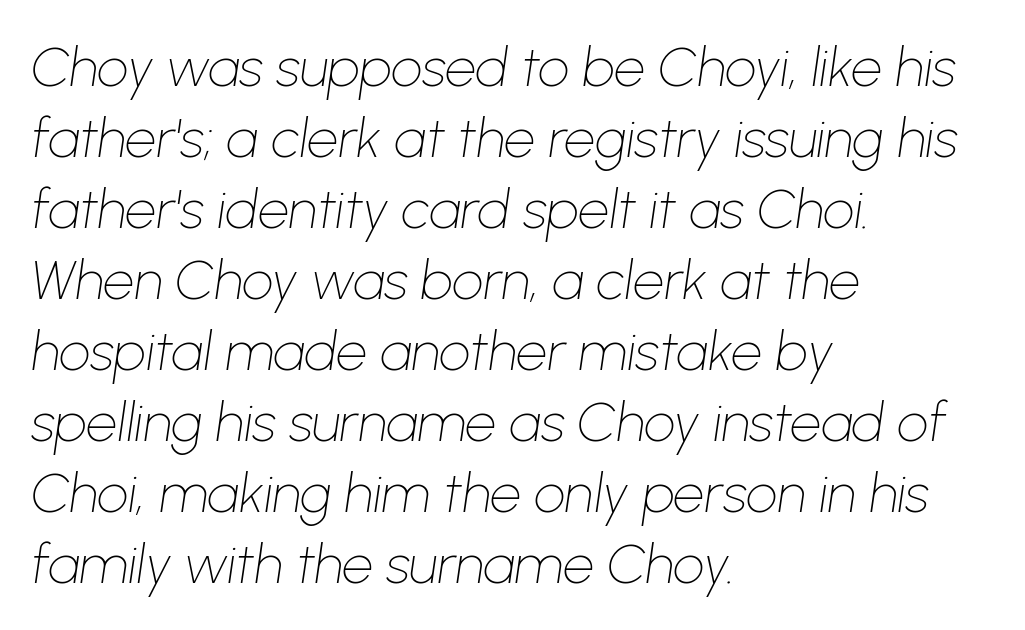
The image shows 55 px thin type, italic (leaning right); set left-aligned, normal line spacing (1.29x), normal letter spacing, not underlined; low stroke contrast and a medium x-height.
